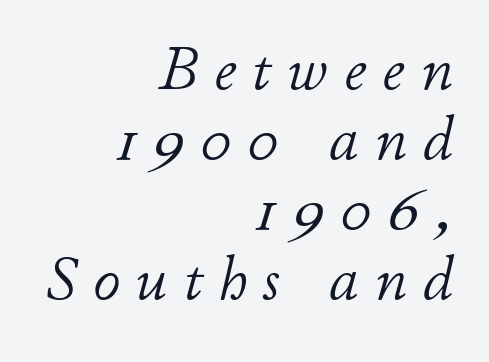
It's the slanting kind of type. The leading is snug, giving the passage a crowded texture. In CSS terms this would be text-align: right. Summary of weight: not heavy and not bold. Varying glyph widths throughout — classic text-font behaviour.
